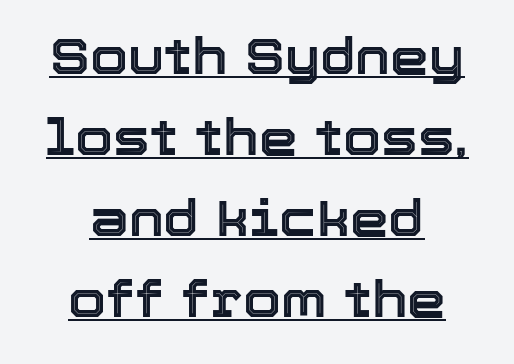
The image shows 49 px text type, upright; set normal line spacing (1.65x), normal letter spacing, underlined; a medium x-height.
